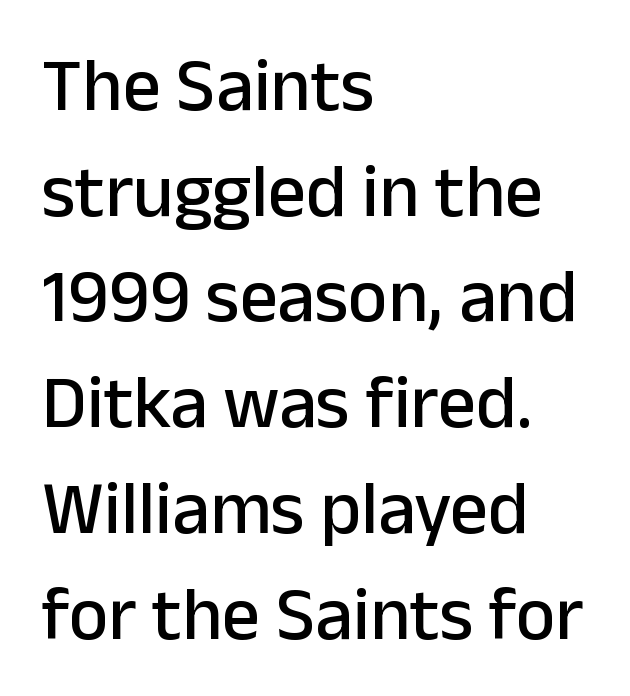
Q: Is the text italic (slanted)? A: No, it is upright.
Q: Is the typeface a serif or a sans-serif typeface? A: Sans-serif.
Q: Is the text underlined? A: No.
Q: How is the paragraph aligned? A: Left-aligned.
Q: Is the spacing between letters normal or unusually wide? A: Normal.
Q: Is the spacing between lines tight, normal or loose? A: Normal.
Q: Width (condensed, normal, or wide)? A: Normal.
Q: Stroke contrast? A: Low.
Q: x-height? A: Medium.
Q: Monospaced? A: No.
